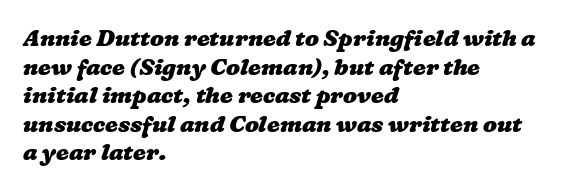
The image shows 23 px bold type; set left-aligned, line spacing 1.24x, normal letter spacing, not underlined.
